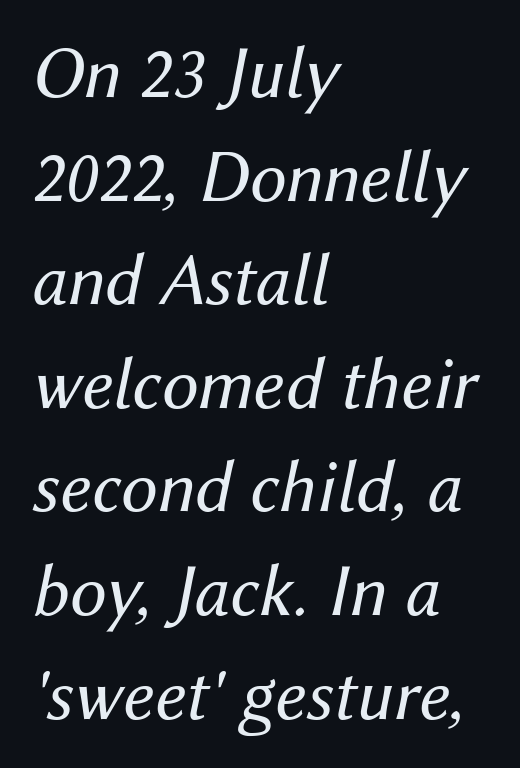
{"italic": "yes", "lean": "right", "slant_degrees": 12, "bold": "no", "weight": "regular", "width": "normal", "stroke_contrast": "medium", "x_height": "medium", "monospaced": "no", "underline": "no", "align": "left", "line_spacing": "normal", "line_spacing_ratio": 1.4, "letter_spacing": "normal", "letter_spacing_em": 0.0, "glyph_px": 74}
